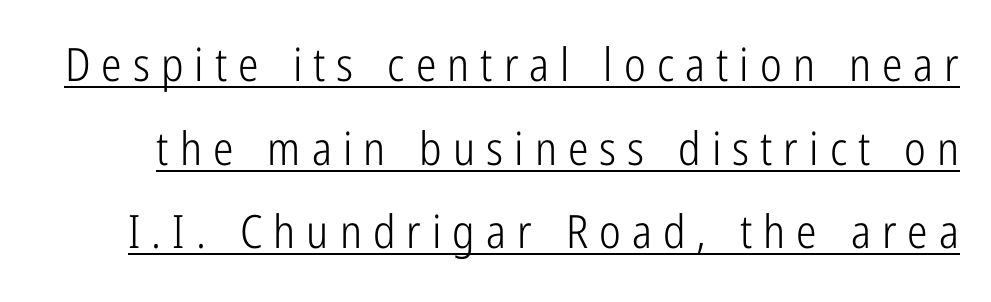
The image shows 46 px light, condensed sans-serif type, upright; set line spacing 1.82x, unusually wide letter spacing (+0.24 em), underlined; low stroke contrast and a medium x-height.
